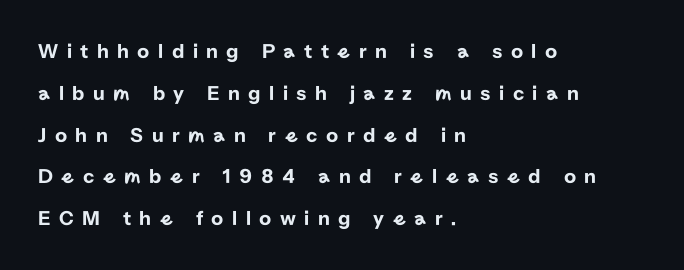
Q: Is the text italic (slanted)? A: No, it is upright.
Q: Is the text underlined? A: No.
Q: How is the paragraph aligned? A: Left-aligned.
Q: Is the spacing between letters normal or unusually wide? A: Unusually wide.
Q: Is the spacing between lines tight, normal or loose? A: Loose.
